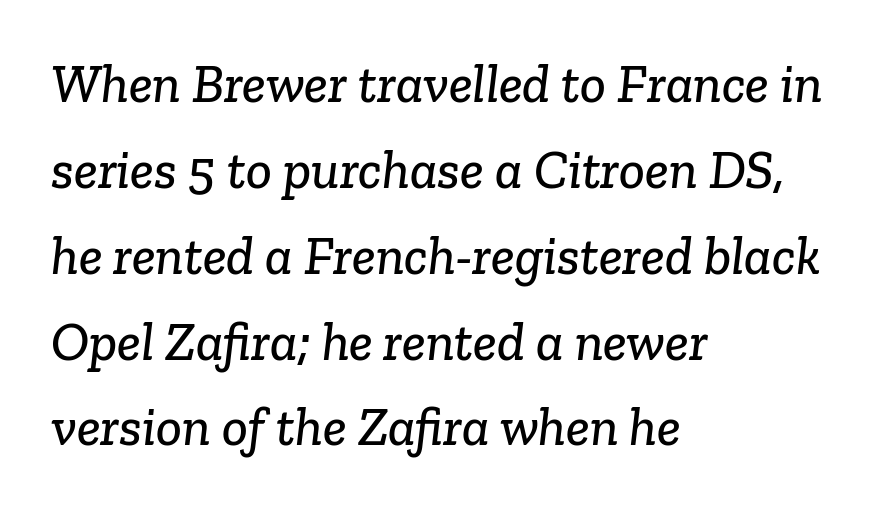
{"serif": "yes", "width": "normal", "stroke_contrast": "low", "x_height": "medium", "monospaced": "no", "underline": "no", "align": "left", "line_spacing": "normal", "line_spacing_ratio": 1.59, "letter_spacing": "normal", "letter_spacing_em": 0.0, "glyph_px": 54}
